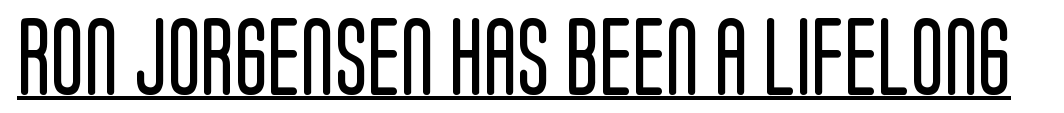
In terms of posture, this sample is upright. This sample has the flowing, uneven cadence of proportional lettering. No extra ink here — the face is not bold. How are the letters spaced? Ordinarily, with no added tracking.
